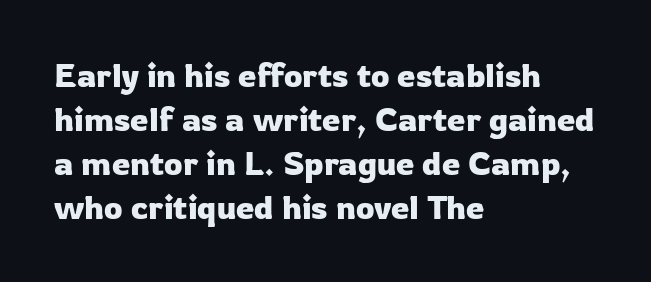
Nope, no serifs anywhere on these letters. Do the letters lean? They stand straight. The rendering anchors every line to the left-hand side. The baseline area is clear.
